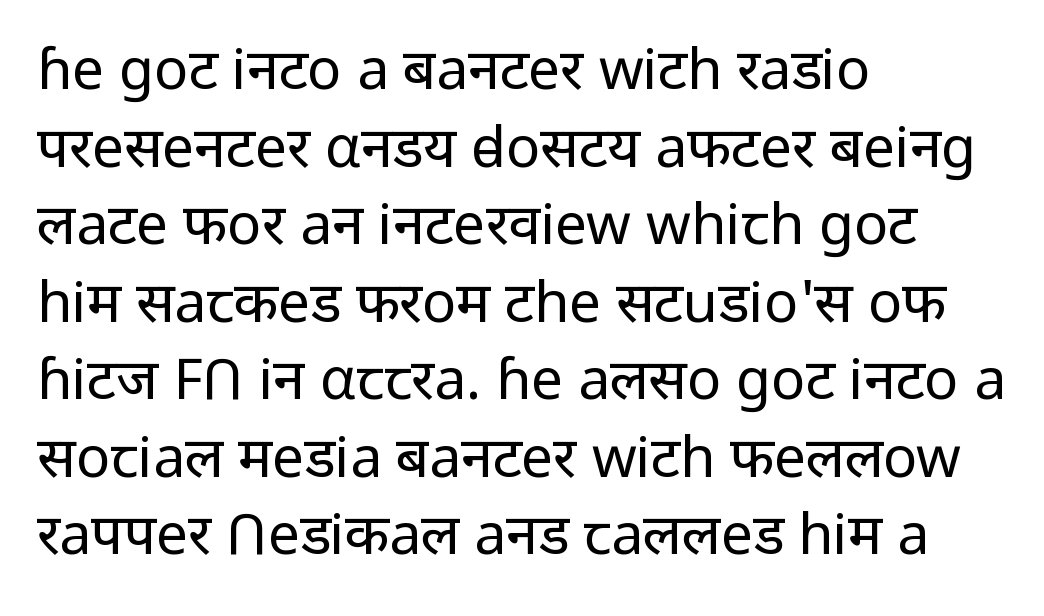
{"serif": "no", "italic": "no", "bold": "no", "weight": "regular", "width": "normal", "stroke_contrast": "low", "x_height": "medium", "monospaced": "no", "underline": "no", "align": "left", "line_spacing": "normal", "line_spacing_ratio": 1.36, "letter_spacing": "normal", "letter_spacing_em": 0.0, "glyph_px": 57}
